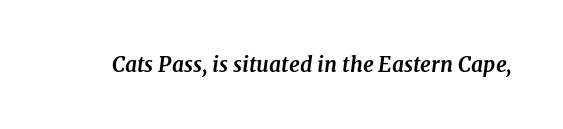
The font's italic variant was chosen for this text. Descender tails drop into unmarked territory. This sample uses plain, unmodified letter spacing. Summary of weight: heavy, a full bold.
